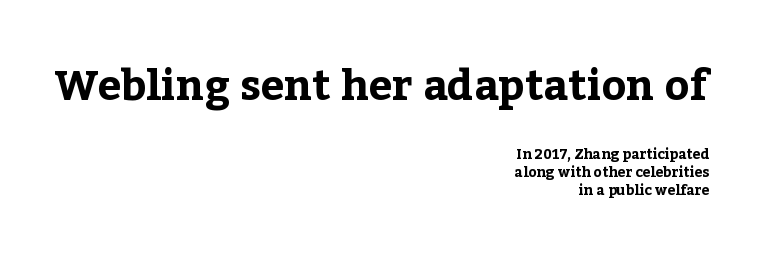
This sample uses a serif face. This block has exactly the height ordinary leading produces. A typesetter would call this zero additional tracking. Proportional: the letters do not fall into vertical columns. If you drew a ruler down the right edge, every line would touch it.
